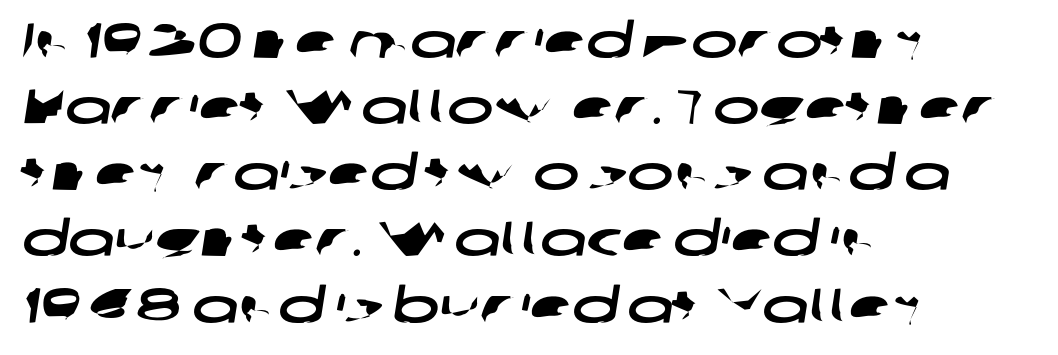
Q: Is the typeface a serif or a sans-serif typeface? A: Sans-serif.
Q: Is the text underlined? A: No.
Q: How is the paragraph aligned? A: Left-aligned.
Q: Is the spacing between letters normal or unusually wide? A: Normal.
Q: Is the spacing between lines tight, normal or loose? A: Normal.
Q: Width (condensed, normal, or wide)? A: Wide.
Q: Stroke contrast? A: Low.
Q: x-height? A: Medium.
Q: Monospaced? A: No.
